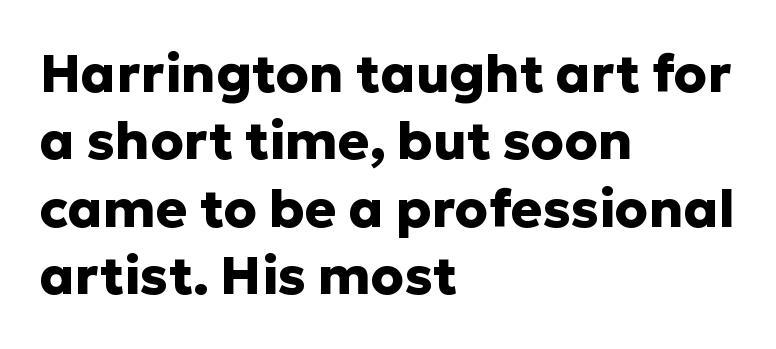
Q: Is the text bold? A: Yes.
Q: Is the text italic (slanted)? A: No, it is upright.
Q: Is the typeface a serif or a sans-serif typeface? A: Sans-serif.
Q: Is the text underlined? A: No.
Q: How is the paragraph aligned? A: Left-aligned.
Q: Is the spacing between letters normal or unusually wide? A: Normal.
Q: Is the spacing between lines tight, normal or loose? A: Normal.
Q: Width (condensed, normal, or wide)? A: Normal.
Q: Stroke contrast? A: Low.
Q: x-height? A: Medium.
Q: Monospaced? A: No.
